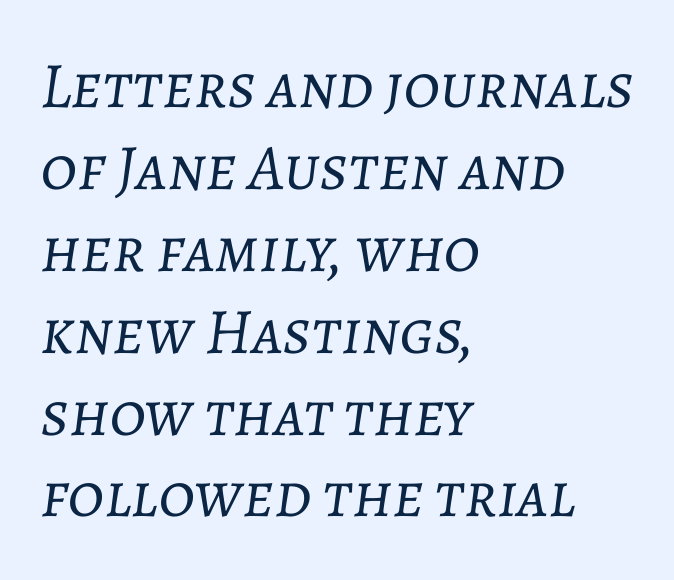
Q: Is the text bold? A: No.
Q: Is the text italic (slanted)? A: Yes, it leans right by about 7 degrees.
Q: Is the text underlined? A: No.
Q: How is the paragraph aligned? A: Left-aligned.
Q: Is the spacing between letters normal or unusually wide? A: Normal.
Q: Is the spacing between lines tight, normal or loose? A: Normal.
Q: Width (condensed, normal, or wide)? A: Normal.
Q: Stroke contrast? A: Low.
Q: x-height? A: Medium.
Q: Monospaced? A: No.
